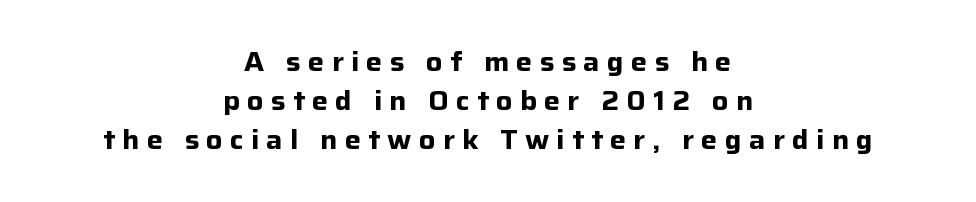
Q: Is the text bold? A: Yes.
Q: Is the text italic (slanted)? A: No, it is upright.
Q: Is the text underlined? A: No.
Q: How is the paragraph aligned? A: Centered.
Q: Is the spacing between letters normal or unusually wide? A: Unusually wide.
Q: Is the spacing between lines tight, normal or loose? A: Normal.
